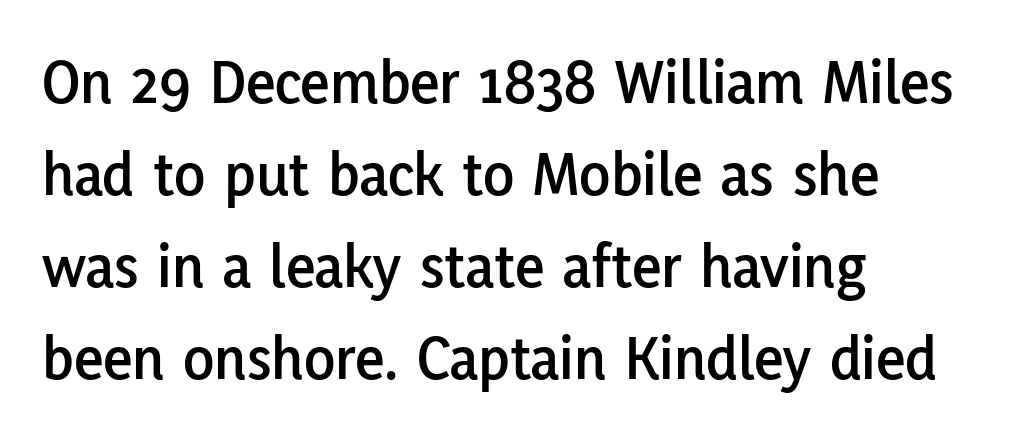
Q: Is the text italic (slanted)? A: No, it is upright.
Q: Is the typeface a serif or a sans-serif typeface? A: Sans-serif.
Q: Is the text underlined? A: No.
Q: How is the paragraph aligned? A: Left-aligned.
Q: Is the spacing between letters normal or unusually wide? A: Normal.
Q: Is the spacing between lines tight, normal or loose? A: Normal.
Q: Width (condensed, normal, or wide)? A: Normal.
Q: Stroke contrast? A: Low.
Q: x-height? A: Medium.
Q: Monospaced? A: No.
